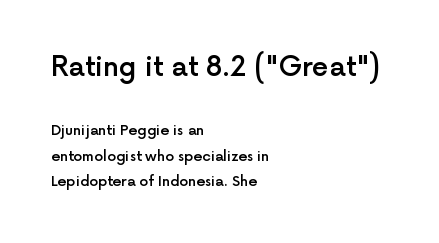
{"italic": "no", "bold": "semi", "underline": "no", "align": "left", "line_spacing_ratio": 1.83, "letter_spacing": "normal", "letter_spacing_em": 0.0, "larger_block": "first", "size_ratio": 1.93, "glyph_px": 27}
